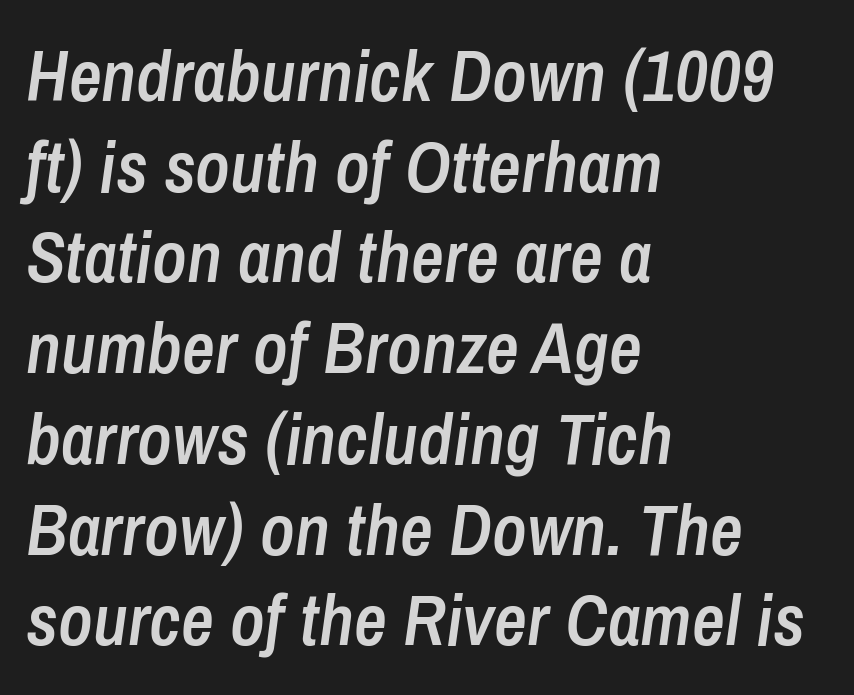
The image shows 72 px semibold, condensed type, italic (leaning right); set left-aligned, normal line spacing (1.26x), normal letter spacing, not underlined; low stroke contrast and a medium x-height.
